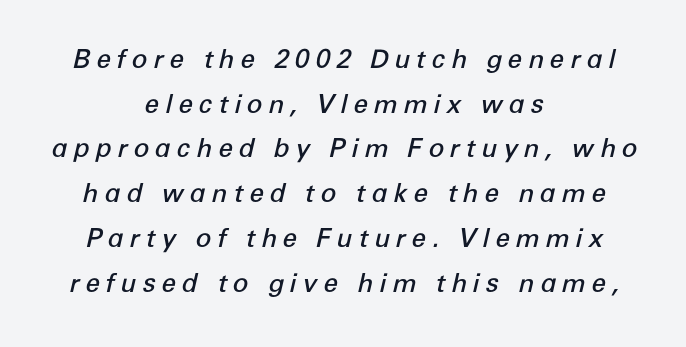
Slant detected: the letters are inclined. Students, this is semibold: more ink than regular, less than bold. Between one letter and the next there's a generous, obvious gap. Just letters on the line, the space beneath them empty. Neither beginnings nor endings align; midpoints do.
